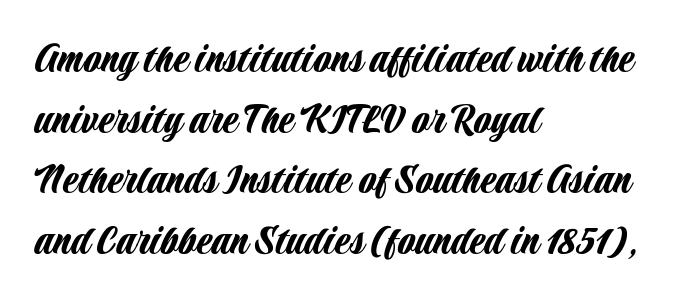
The image shows 45 px condensed sans-serif type; set left-aligned, normal line spacing (1.35x), normal letter spacing, not underlined; low stroke contrast and a large x-height.
